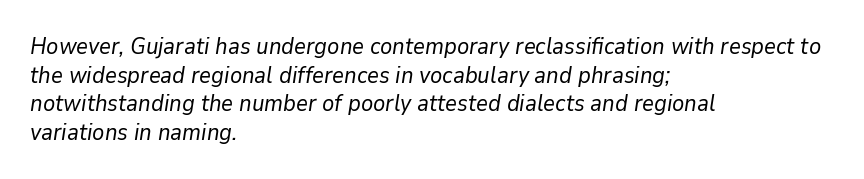
The text block is weighted toward the left margin, trailing off unevenly rightward. The text carries the slant typical of an italic or oblique font. What stands out about the letter spacing? Nothing — it is the standard amount. Is this a heavy cut? Hardly; it is regular or lighter.
